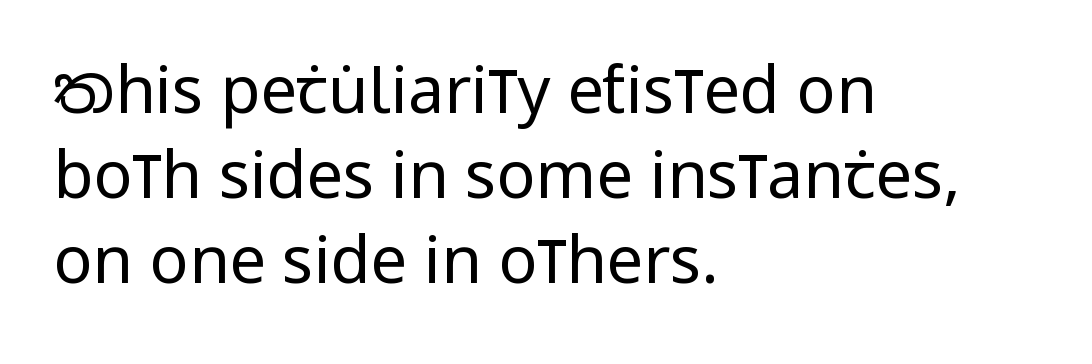
The image shows 65 px regular-weight, condensed sans-serif type, upright; set left-aligned, normal line spacing (1.31x), normal letter spacing, not underlined; low stroke contrast and a large x-height.
